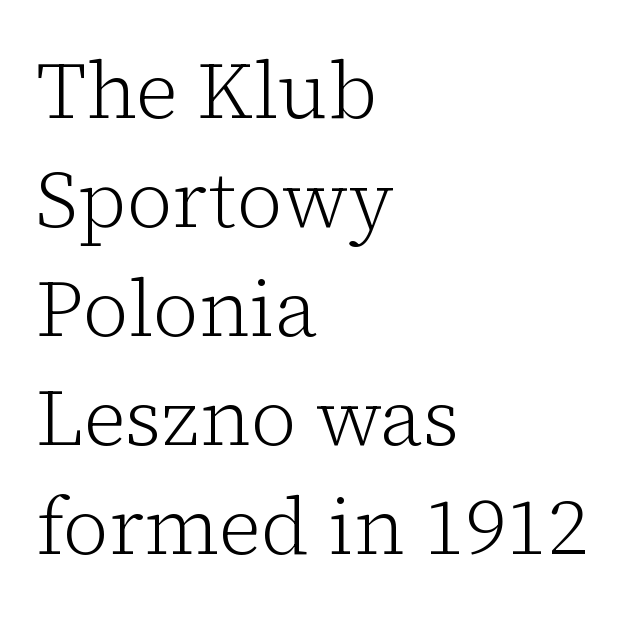
The line-height multiplier appears to be the usual default. Is the letter spacing exaggerated? No — it looks like the ordinary default. The space beneath each line is pristine and unruled. The designer went with a serif here, giving each stem small feet. Each letter keeps its own natural width here, so spacing adapts to shape.
